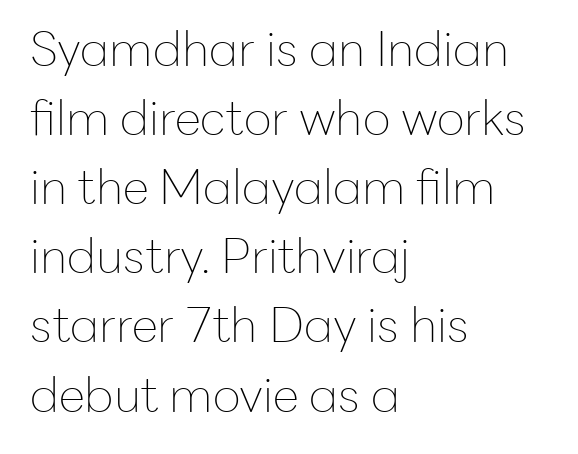
{"serif": "no", "italic": "no", "bold": "no", "weight": "thin", "width": "normal", "stroke_contrast": "low", "x_height": "medium", "monospaced": "no", "underline": "no", "align": "left", "line_spacing": "normal", "line_spacing_ratio": 1.44, "letter_spacing": "normal", "letter_spacing_em": 0.0, "glyph_px": 48}
